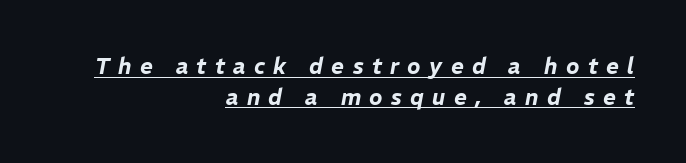
The image shows 22 px text type, italic (leaning right); set right-aligned, normal line spacing (1.4x), unusually wide letter spacing (+0.38 em), underlined.
